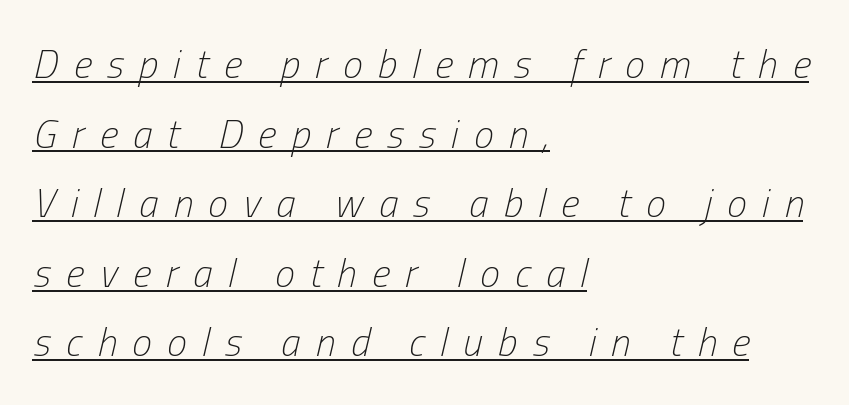
Proportional: the letters do not fall into vertical columns. A light-to-regular cut is what we see here. The words here are underlined. An italicized treatment has been applied to the whole sample. Students, note that the glyphs here are deliberately spaced far apart.
